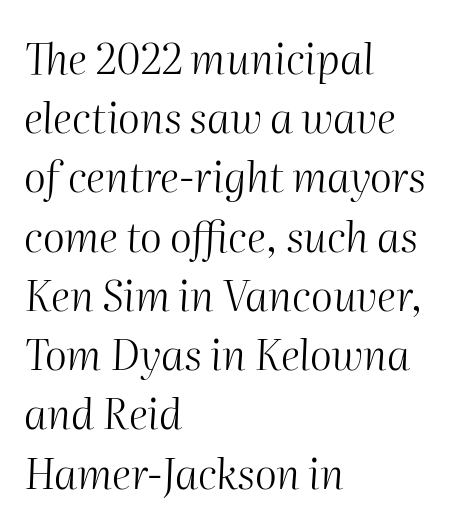
Q: Is the text bold? A: No.
Q: Is the text italic (slanted)? A: Yes, it leans right by about 2 degrees.
Q: Is the text underlined? A: No.
Q: How is the paragraph aligned? A: Left-aligned.
Q: Is the spacing between letters normal or unusually wide? A: Normal.
Q: Is the spacing between lines tight, normal or loose? A: Normal.
Q: Width (condensed, normal, or wide)? A: Normal.
Q: Stroke contrast? A: Medium.
Q: x-height? A: Medium.
Q: Monospaced? A: No.
